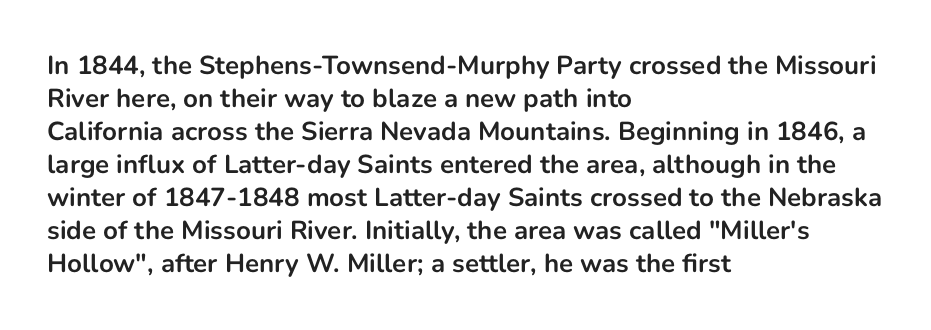
Q: Is the text bold? A: Yes.
Q: Is the text italic (slanted)? A: No, it is upright.
Q: Is the text underlined? A: No.
Q: How is the paragraph aligned? A: Left-aligned.
Q: Is the spacing between letters normal or unusually wide? A: Normal.
Q: Is the spacing between lines tight, normal or loose? A: Normal.
